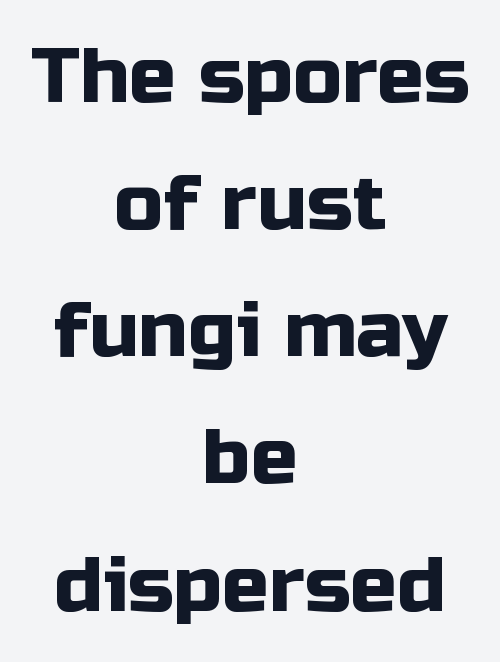
The image shows 78 px sans-serif type, upright; set centered, normal line spacing (1.63x), normal letter spacing, not underlined; low stroke contrast and a medium x-height.
